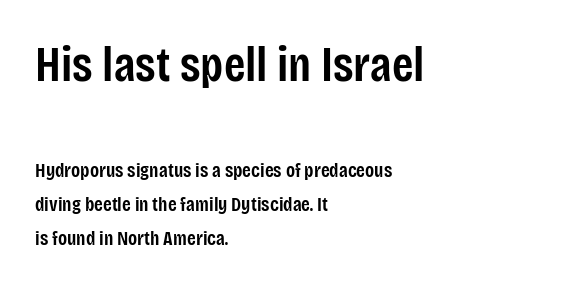
{"serif": "no", "italic": "no", "bold": "semi", "weight": "semibold", "width": "condensed", "stroke_contrast": "low", "x_height": "large", "monospaced": "no", "underline": "no", "align": "left", "line_spacing_ratio": 1.71, "letter_spacing": "normal", "letter_spacing_em": 0.0, "larger_block": "first", "size_ratio": 2.45, "glyph_px": 49}
